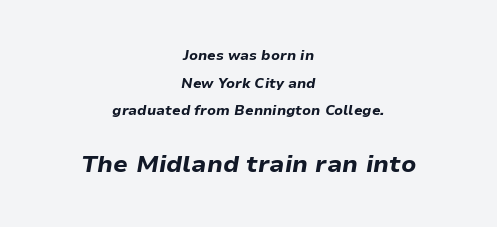
A bare baseline throughout the passage. Strokes here are thick enough to call this a true bold. The paragraph has two soft edges and a firm central axis. Students, observe: this is what heavily led, spacious text looks like.
